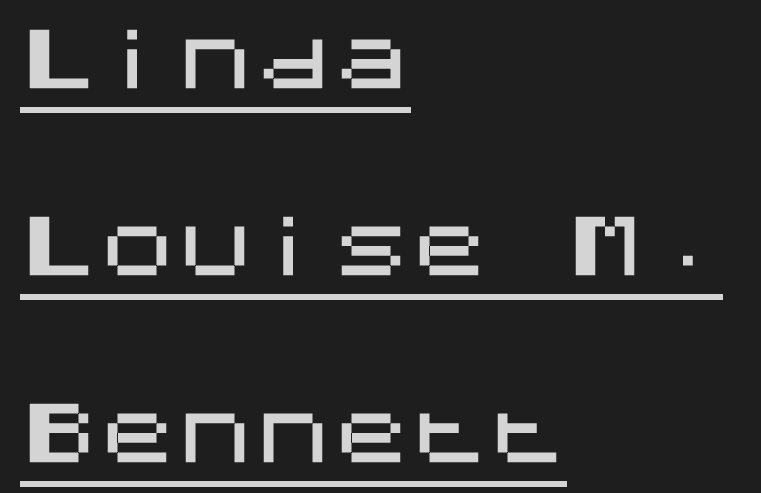
Each letter's strokes conclude bluntly, with no projecting serifs. Does the copy run flush right? No — it runs flush left. Unlike italic type, these characters show no tilt at all. Leading is clearly above the norm, producing a sparse column.
